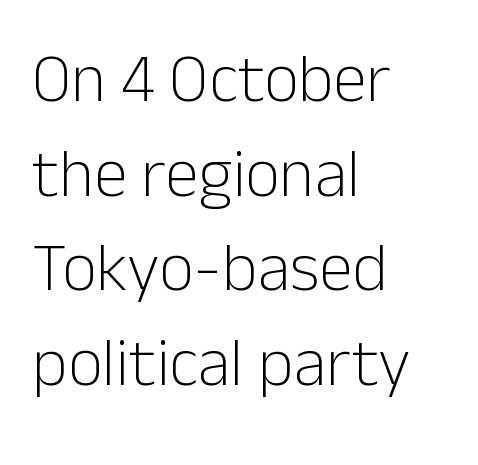
Q: Is the text bold? A: No.
Q: Is the text italic (slanted)? A: No, it is upright.
Q: Is the typeface a serif or a sans-serif typeface? A: Sans-serif.
Q: Is the text underlined? A: No.
Q: How is the paragraph aligned? A: Left-aligned.
Q: Is the spacing between letters normal or unusually wide? A: Normal.
Q: Is the spacing between lines tight, normal or loose? A: Normal.
Q: Width (condensed, normal, or wide)? A: Normal.
Q: Stroke contrast? A: Low.
Q: x-height? A: Medium.
Q: Monospaced? A: No.
